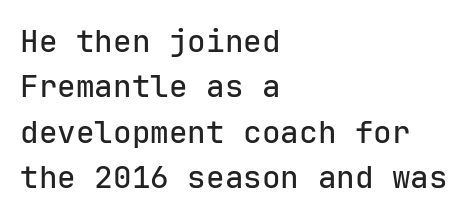
{"serif": "no", "italic": "no", "width": "normal", "stroke_contrast": "low", "x_height": "medium", "monospaced": "yes", "underline": "no", "align": "left", "line_spacing": "normal", "line_spacing_ratio": 1.46, "letter_spacing": "normal", "letter_spacing_em": 0.0, "glyph_px": 31}
